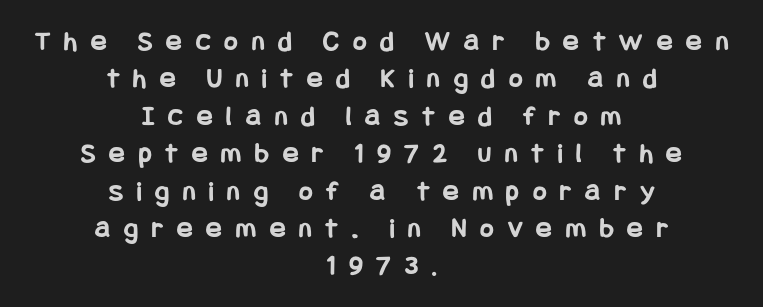
Q: Is the text bold? A: Yes.
Q: Is the text italic (slanted)? A: No, it is upright.
Q: Is the typeface a serif or a sans-serif typeface? A: Sans-serif.
Q: Is the text underlined? A: No.
Q: How is the paragraph aligned? A: Centered.
Q: Is the spacing between letters normal or unusually wide? A: Unusually wide.
Q: Is the spacing between lines tight, normal or loose? A: Normal.
Q: Width (condensed, normal, or wide)? A: Condensed.
Q: Stroke contrast? A: Low.
Q: x-height? A: Large.
